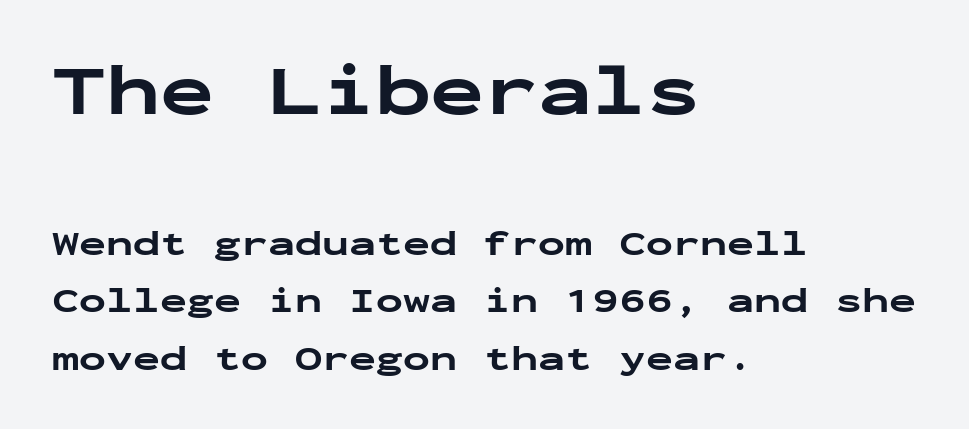
The image shows 72 px bold, wide sans-serif type, upright, monospaced; set left-aligned, normal line spacing (1.59x), normal letter spacing, not underlined; the first (top) block is 2.0x larger; low stroke contrast and a medium x-height.
